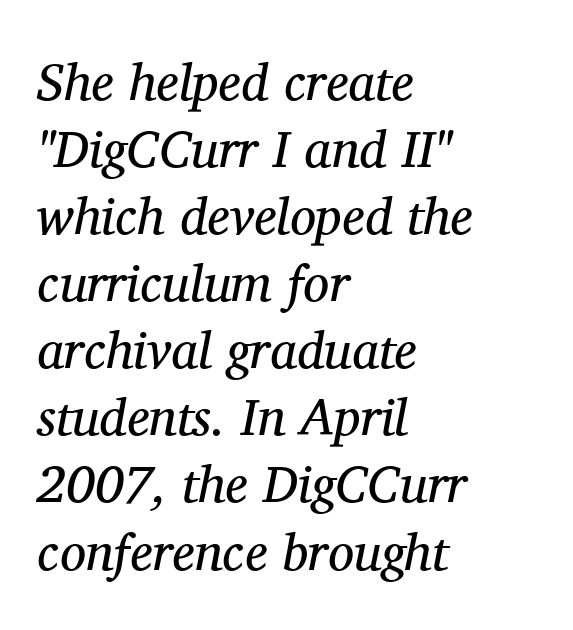
The image shows 52 px regular-weight serif type, italic (leaning right); set left-aligned, normal line spacing (1.29x), normal letter spacing, not underlined; medium stroke contrast and a medium x-height.
